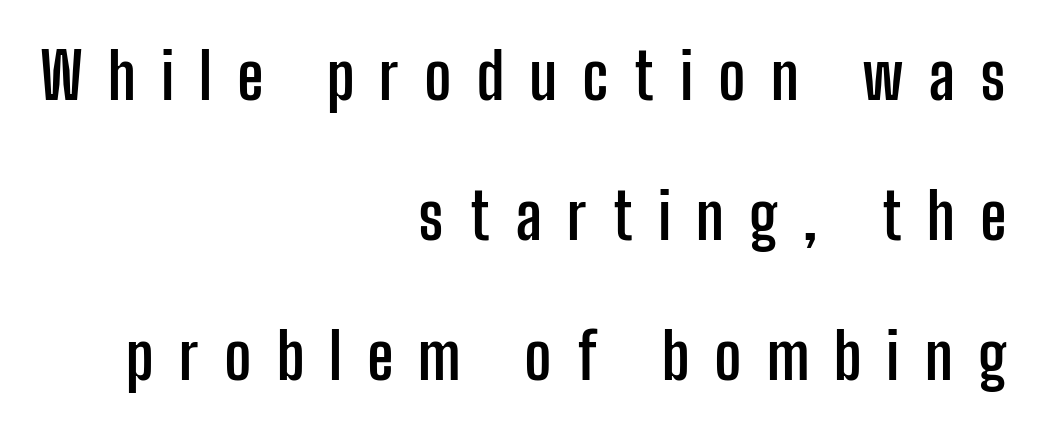
{"serif": "no", "italic": "no", "bold": "yes", "weight": "semibold", "width": "condensed", "stroke_contrast": "low", "x_height": "medium", "monospaced": "no", "underline": "no", "align": "right", "line_spacing": "loose", "line_spacing_ratio": 2.19, "letter_spacing": "wide", "letter_spacing_em": 0.39, "glyph_px": 64}
